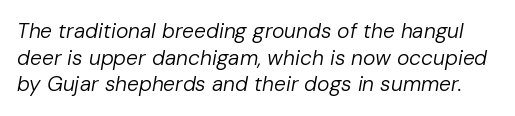
The image shows 21 px text type, italic (leaning right); set normal line spacing (1.27x), normal letter spacing, not underlined.
